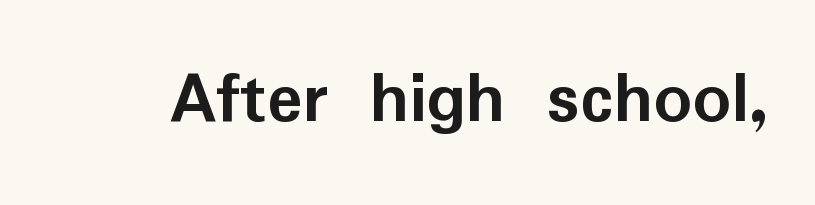
These lines were composed using upright roman letters. The foot of each line stays bare and open. To sum up the face: it is a sans, with no serifs. The characters look thick and weighty, a clear bold. Characters follow at the spacing the type designer built in. The letters advance in unequal steps, a hallmark of proportional type.
